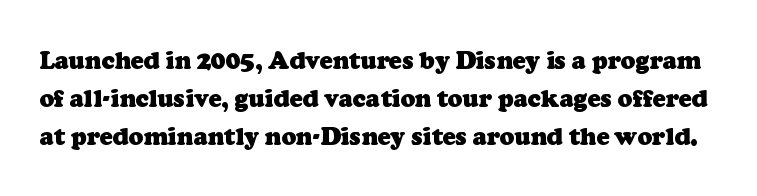
The image shows 24 px bold type; set normal line spacing (1.59x), normal letter spacing, not underlined.
